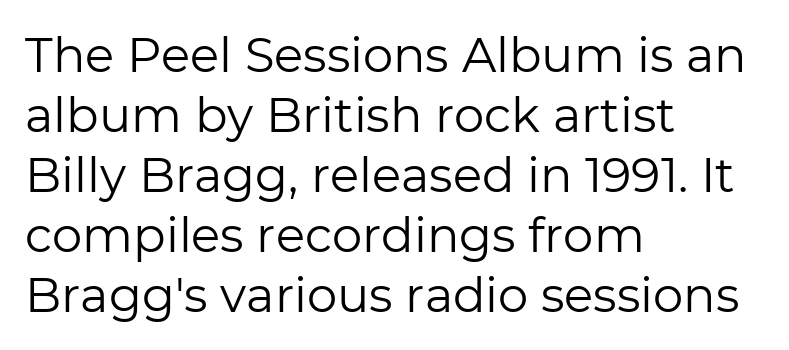
Proportional: the letters do not fall into vertical columns. This sample uses plain, unmodified letter spacing. The block of text has a typical density, with ordinary space between rows. This is sans-serif lettering, the kind often seen on screens and signage. Is there any slant? The stems are plumb. Lines of text with bare space underneath.
